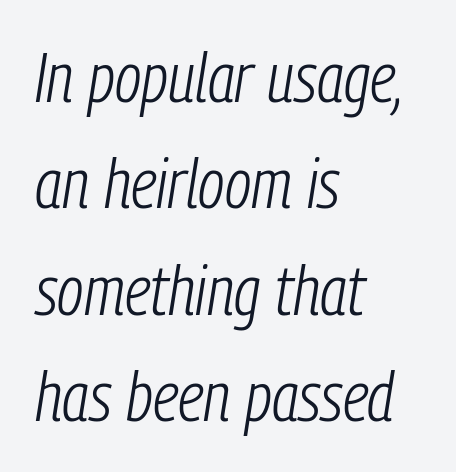
Is this a fixed-width face? No — the glyphs have proportional, varying widths. Glance below the letters and you will spot only blank space. The strokes are not fattened; the text isn't bold. Tracking value appears to be zero — textbook default spacing. The whole block is typeset with a tilt.
